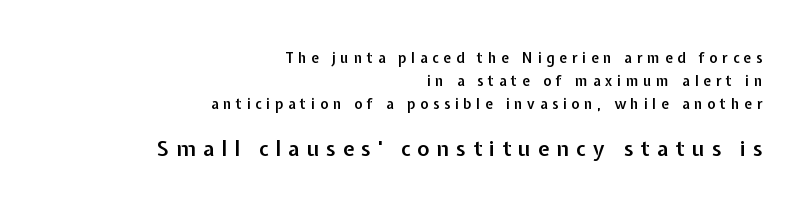
{"italic": "no", "bold": "semi", "underline": "no", "align": "right", "line_spacing": "normal", "line_spacing_ratio": 1.65, "letter_spacing": "wide", "letter_spacing_em": 0.34, "larger_block": "second", "size_ratio": 1.5, "glyph_px": 21}
